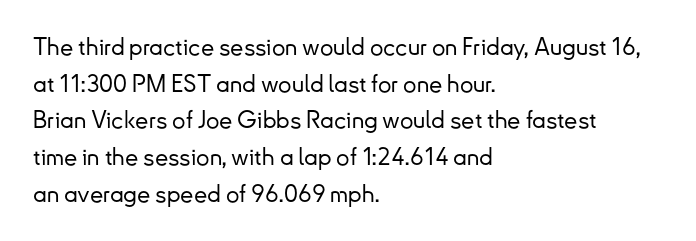
Q: Is the text italic (slanted)? A: No, it is upright.
Q: Is the text underlined? A: No.
Q: How is the paragraph aligned? A: Left-aligned.
Q: Is the spacing between letters normal or unusually wide? A: Normal.
Q: Is the spacing between lines tight, normal or loose? A: Normal.
